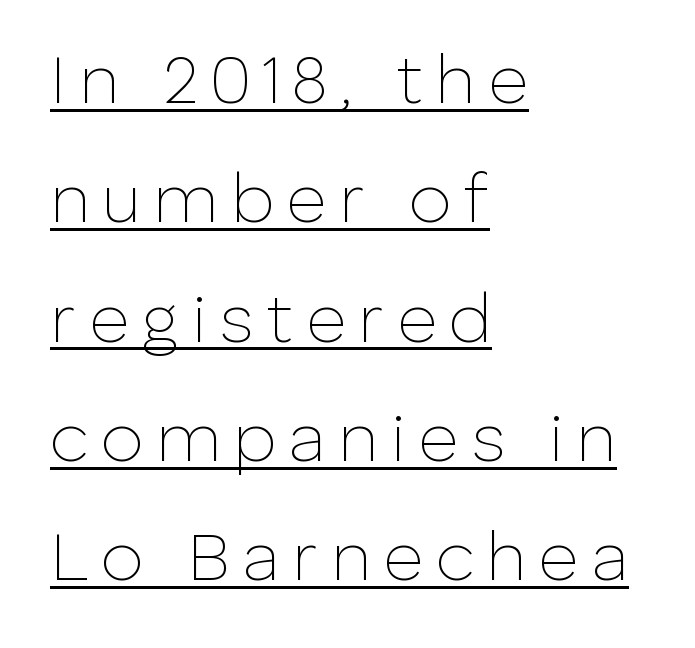
The image shows 69 px thin sans-serif type, upright; set left-aligned, line spacing 1.73x, underlined; low stroke contrast and a medium x-height.
